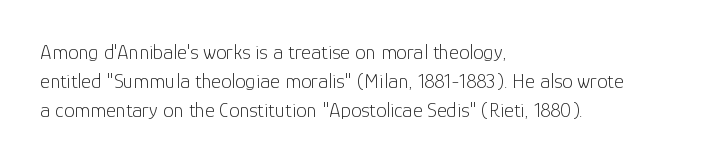
{"italic": "no", "bold": "no", "underline": "no", "align": "left", "line_spacing": "normal", "line_spacing_ratio": 1.39, "letter_spacing": "normal", "letter_spacing_em": 0.0, "glyph_px": 21}
